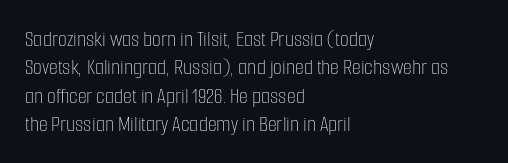
Nobody touched the tracking dial on this one. Visually the block forms a straight wall on the left and a jagged coastline on the right. Posture: upright roman. Beneath every word, the page is bare.
